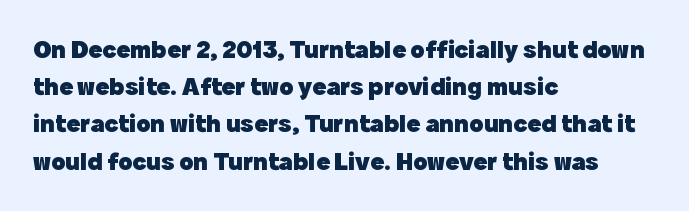
The image shows 26 px bold type, upright; set left-aligned, normal line spacing (1.43x), normal letter spacing, not underlined.
